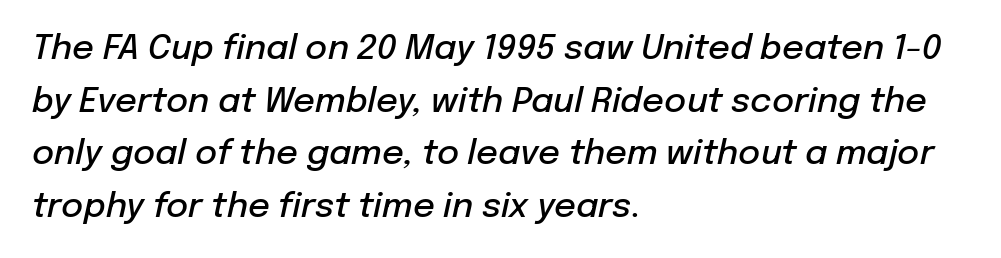
Q: Is the text bold? A: Semi-bold.
Q: Is the text italic (slanted)? A: Yes, it leans right by about 12 degrees.
Q: Is the text underlined? A: No.
Q: How is the paragraph aligned? A: Left-aligned.
Q: Is the spacing between letters normal or unusually wide? A: Normal.
Q: Is the spacing between lines tight, normal or loose? A: Normal.
Q: Width (condensed, normal, or wide)? A: Normal.
Q: Stroke contrast? A: Low.
Q: x-height? A: Medium.
Q: Monospaced? A: No.
